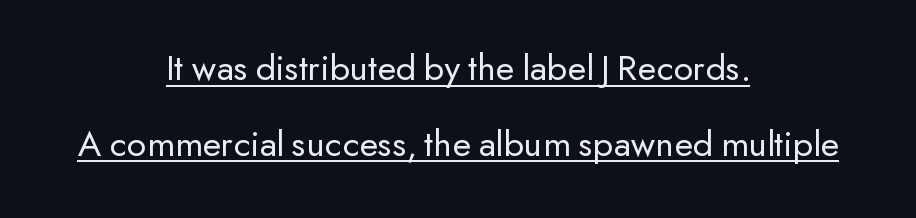
The weight would be labelled regular, book, light, or lighter still. In terms of letterspacing, this is plain default setting. The face used here is a sans, in the tradition of grotesques and geometrics. Posture: straight, roman, zero tilt. Interline gaps are noticeably wide in this sample.
